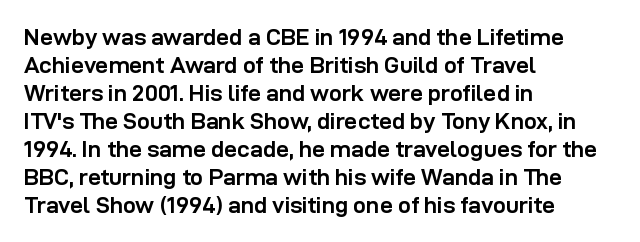
Q: Is the text bold? A: Yes.
Q: Is the text italic (slanted)? A: No, it is upright.
Q: Is the text underlined? A: No.
Q: How is the paragraph aligned? A: Left-aligned.
Q: Is the spacing between letters normal or unusually wide? A: Normal.
